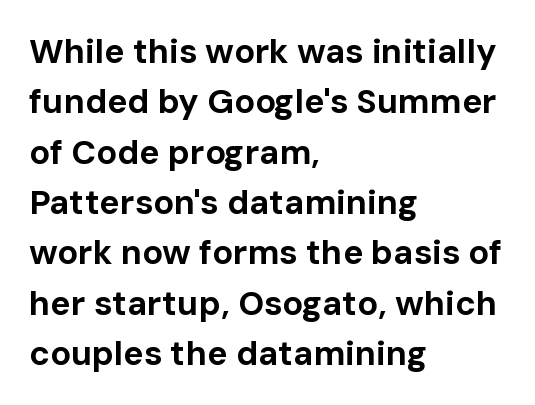
Rendered with straight, roman letterforms. How heavy is the stroke? Heavy — this is a bold. These lines keep a tight, regular rhythm from letter to letter. Which margin do the lines hug? The left one — the right edge is uneven.
